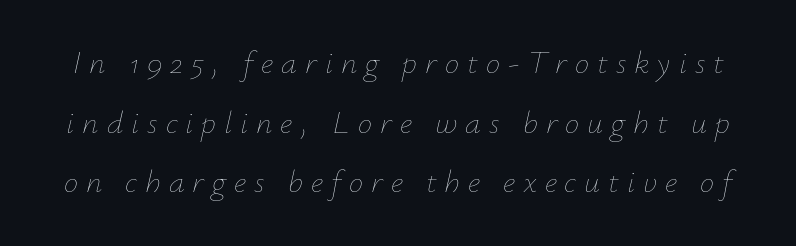
Q: Is the text bold? A: No.
Q: Is the text italic (slanted)? A: Yes, it leans right by about 12 degrees.
Q: Is the text underlined? A: No.
Q: Is the spacing between letters normal or unusually wide? A: Unusually wide.
Q: Width (condensed, normal, or wide)? A: Normal.
Q: Stroke contrast? A: Low.
Q: x-height? A: Small.
Q: Monospaced? A: No.
